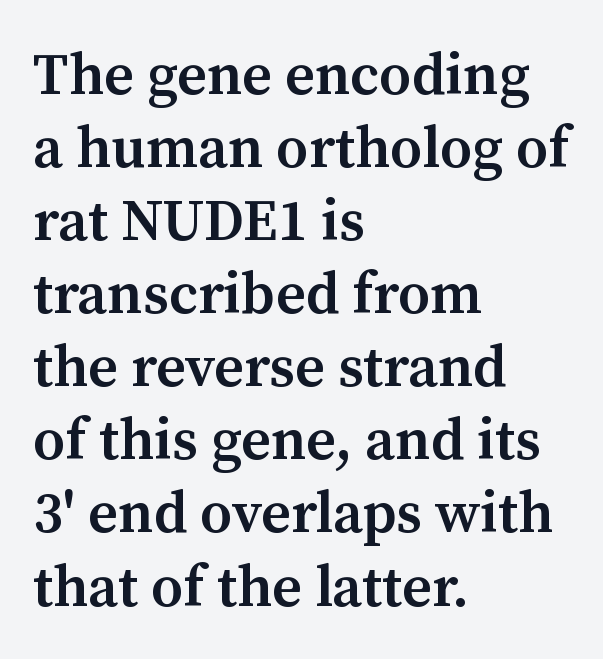
Glyph-to-glyph distance matches everyday printed text. A bare baseline throughout the passage. The typeface chosen for these lines features serifs. A somewhat darkened texture: the type is semibold rather than bold. You can tell it's not italic because the verticals are truly vertical. Regular leading.
